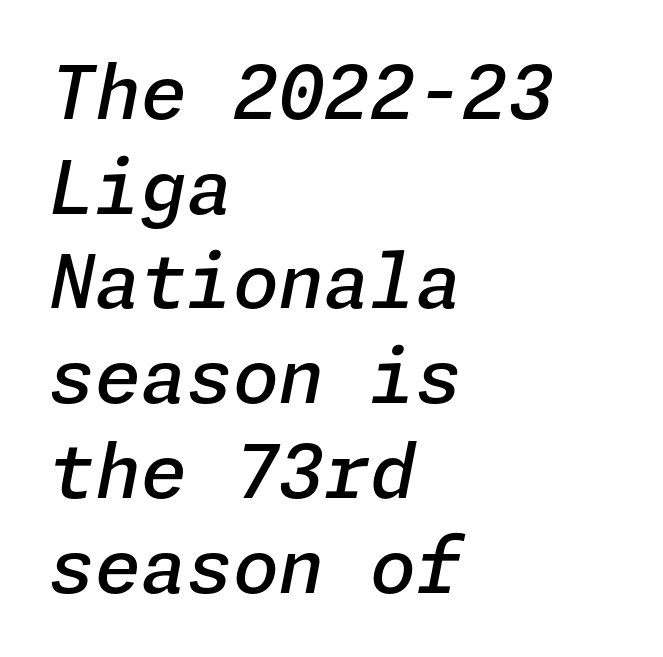
The passage shown stacks its lines at a standard gap. Default kerning and tracking; the words read as compact shapes. The characters look somewhat weighty, a semibold short of true bold. You can tell it's italic because the verticals aren't actually vertical.
